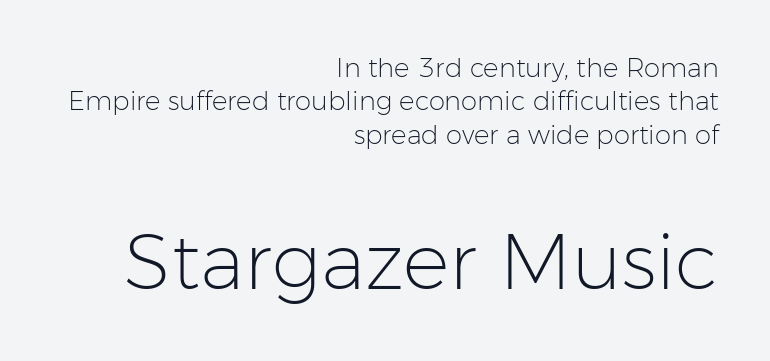
Q: Is the text bold? A: No.
Q: Is the text italic (slanted)? A: No, it is upright.
Q: Is the typeface a serif or a sans-serif typeface? A: Sans-serif.
Q: Is the text underlined? A: No.
Q: How is the paragraph aligned? A: Right-aligned.
Q: Is the spacing between letters normal or unusually wide? A: Normal.
Q: Is the spacing between lines tight, normal or loose? A: Normal.
Q: Which block of text is set in a larger size, the first (top) or the second (bottom)? A: The second (bottom) one.
Q: Width (condensed, normal, or wide)? A: Normal.
Q: Stroke contrast? A: Low.
Q: x-height? A: Medium.
Q: Monospaced? A: No.
